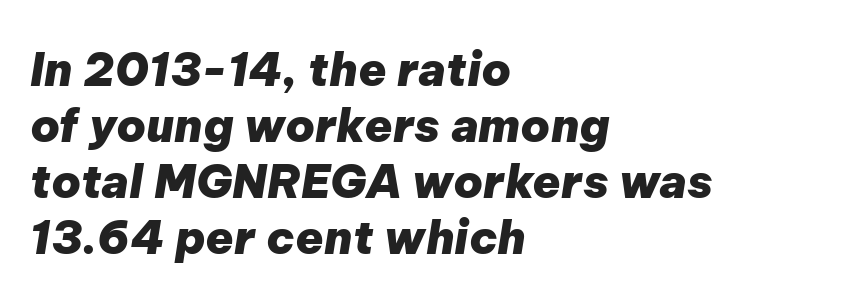
The image shows 46 px heavy type, italic (leaning right); set left-aligned, line spacing 1.22x, normal letter spacing, not underlined; low stroke contrast and a medium x-height.
